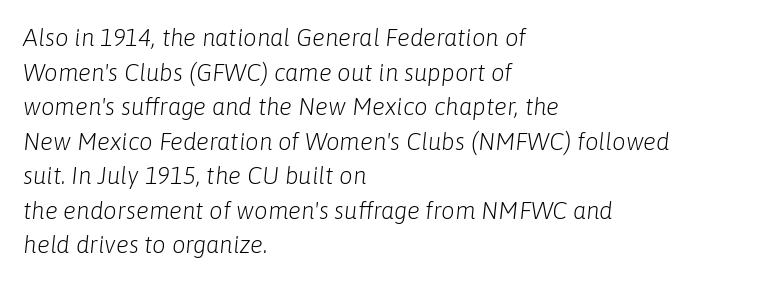
Q: Is the text bold? A: No.
Q: Is the text italic (slanted)? A: Yes, it leans right by about 6 degrees.
Q: Is the text underlined? A: No.
Q: How is the paragraph aligned? A: Left-aligned.
Q: Is the spacing between letters normal or unusually wide? A: Normal.
Q: Is the spacing between lines tight, normal or loose? A: Normal.
